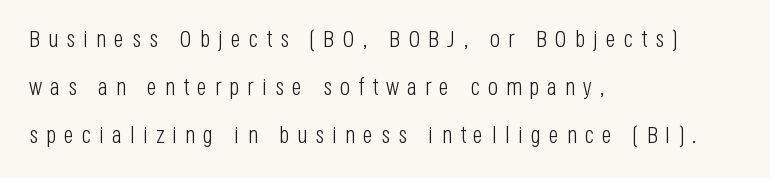
{"italic": "no", "bold": "no", "underline": "no", "align": "left", "line_spacing": "loose", "line_spacing_ratio": 2.01, "letter_spacing": "wide", "letter_spacing_em": 0.33, "glyph_px": 24}
